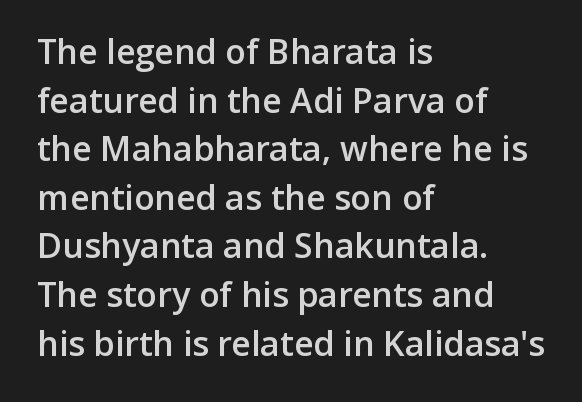
Does the type have serifs? No, each stem ends abruptly. This is the in-between weight designers call semibold or demi. This rendering features lettering with no underline. Is there any slant? The stems are plumb. Note the varied advance widths — an 'i' is clearly narrower than an 'm'.
